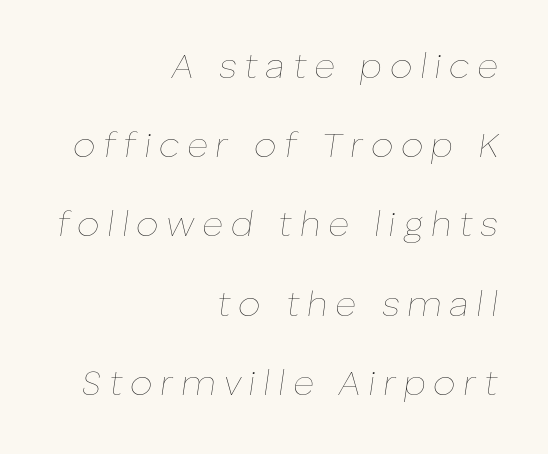
Q: Is the text bold? A: No.
Q: Is the text italic (slanted)? A: Yes, it leans right by about 8 degrees.
Q: Is the text underlined? A: No.
Q: How is the paragraph aligned? A: Right-aligned.
Q: Is the spacing between letters normal or unusually wide? A: Unusually wide.
Q: Is the spacing between lines tight, normal or loose? A: Loose.
Q: Width (condensed, normal, or wide)? A: Normal.
Q: Stroke contrast? A: Low.
Q: x-height? A: Medium.
Q: Monospaced? A: No.
